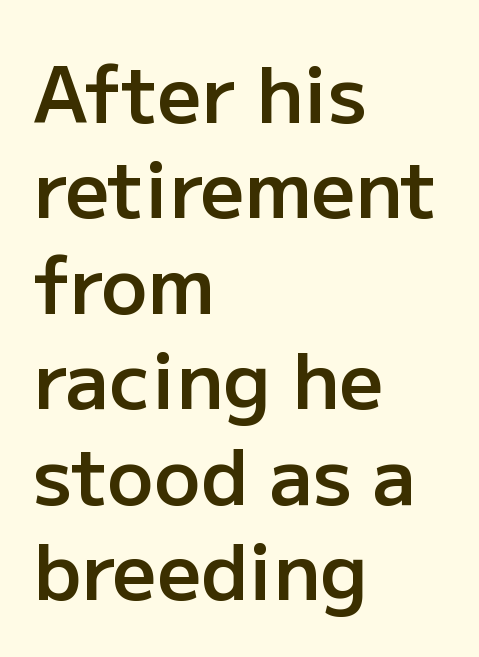
Q: Is the text bold? A: Semi-bold.
Q: Is the text italic (slanted)? A: No, it is upright.
Q: Is the typeface a serif or a sans-serif typeface? A: Sans-serif.
Q: Is the text underlined? A: No.
Q: How is the paragraph aligned? A: Left-aligned.
Q: Is the spacing between letters normal or unusually wide? A: Normal.
Q: Width (condensed, normal, or wide)? A: Normal.
Q: Stroke contrast? A: Low.
Q: x-height? A: Medium.
Q: Monospaced? A: No.
